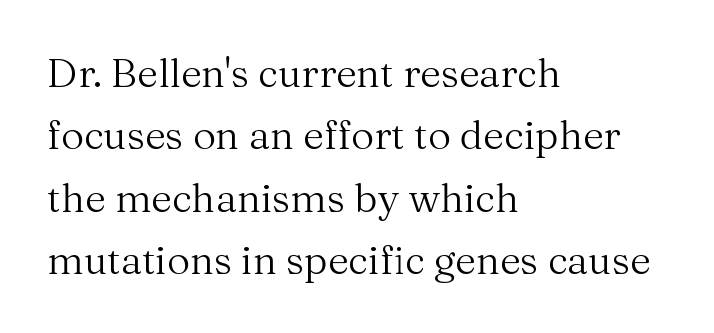
The image shows 40 px regular-weight serif type, upright; set left-aligned, normal line spacing (1.56x), normal letter spacing, not underlined; medium stroke contrast and a medium x-height.
